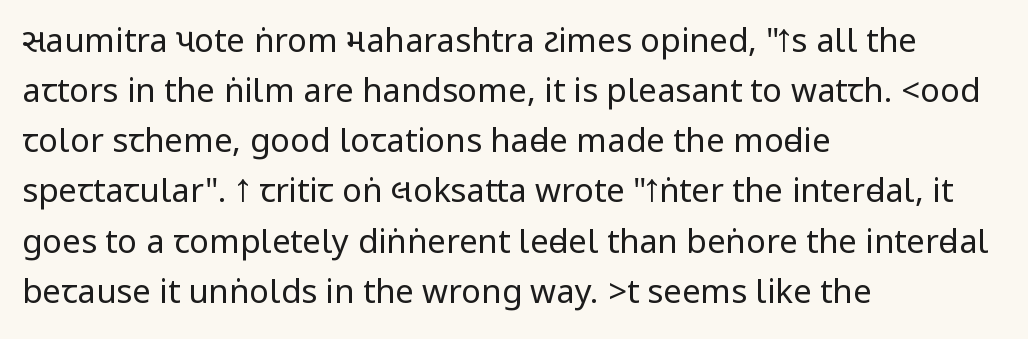
The image shows 33 px regular-weight, condensed sans-serif type, upright; set left-aligned, normal line spacing (1.52x), normal letter spacing, not underlined; low stroke contrast.
